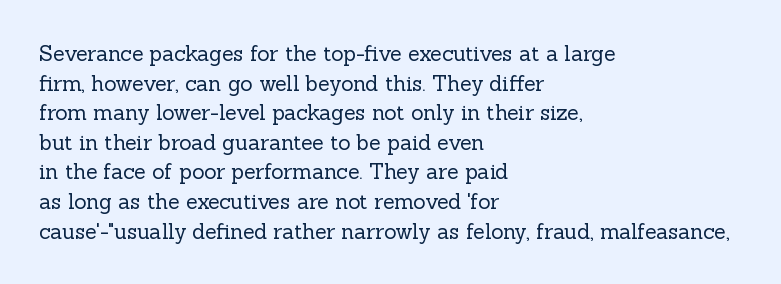
Quick note: underline off. Do the letters lean? They stand straight. The text block is weighted toward the left margin, trailing off unevenly rightward. This rendering leaves character spacing at its baseline value. Vertical spacing — default.
